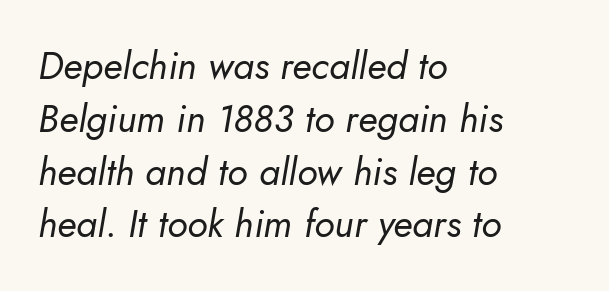
Italic: yes, the glyphs are oblique. Each letter keeps its own natural width here, so spacing adapts to shape. The glyphs are unaccompanied by any horizontal stroke below them. Spacing between characters is what you'd get straight out of the box. The rag falls on the right side of this text block.
